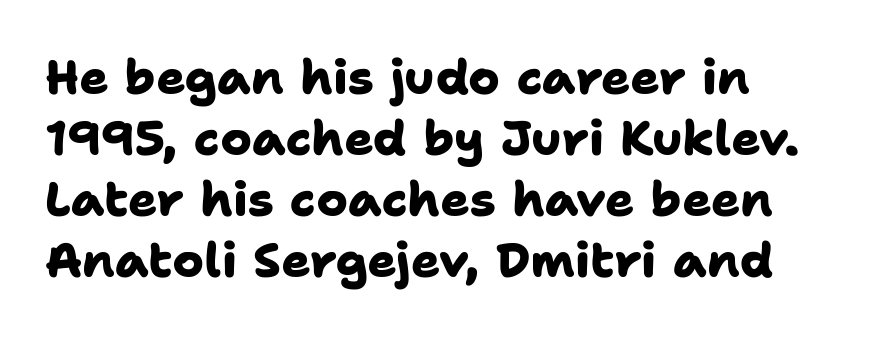
Q: Is the text bold? A: Yes.
Q: Is the typeface a serif or a sans-serif typeface? A: Sans-serif.
Q: Is the text underlined? A: No.
Q: Is the spacing between letters normal or unusually wide? A: Normal.
Q: Is the spacing between lines tight, normal or loose? A: Normal.
Q: Width (condensed, normal, or wide)? A: Normal.
Q: Stroke contrast? A: Low.
Q: x-height? A: Medium.
Q: Monospaced? A: No.
